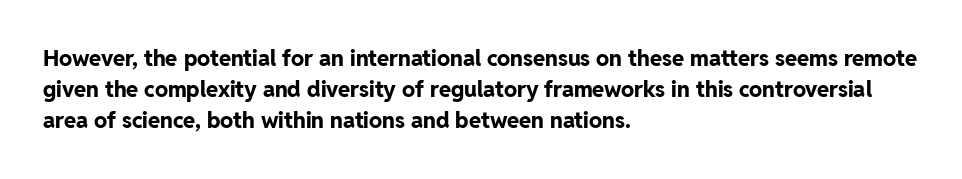
The image shows 22 px bold type, upright; set left-aligned, normal line spacing (1.41x), normal letter spacing, not underlined.
